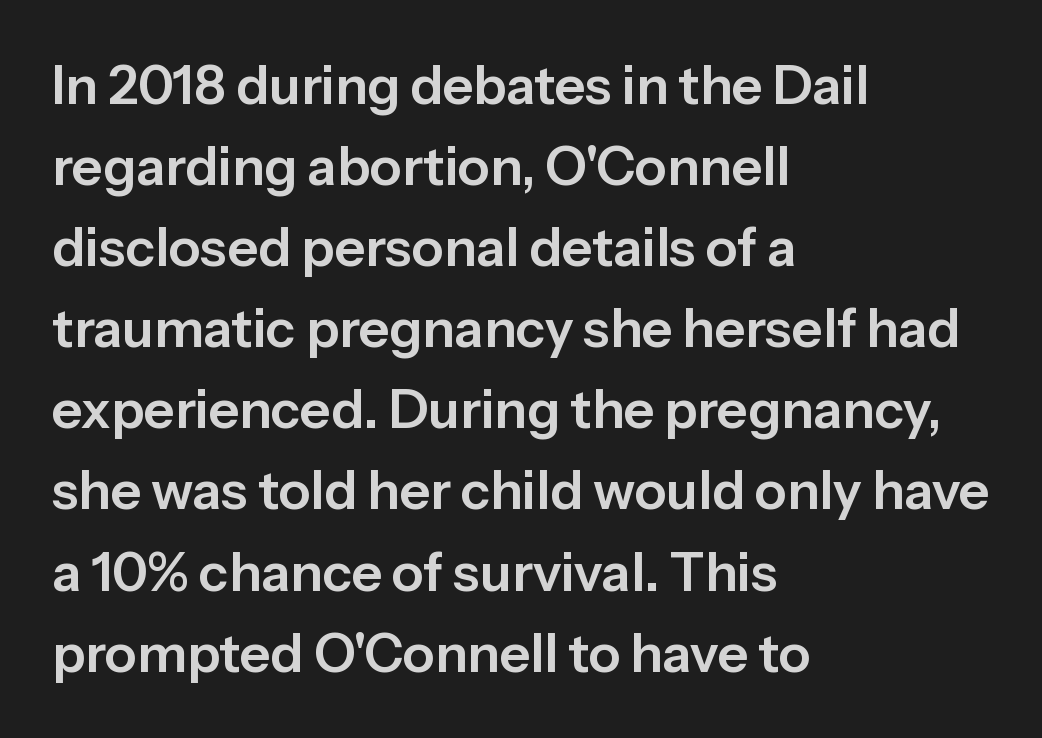
Q: Is the text italic (slanted)? A: No, it is upright.
Q: Is the typeface a serif or a sans-serif typeface? A: Sans-serif.
Q: Is the text underlined? A: No.
Q: How is the paragraph aligned? A: Left-aligned.
Q: Is the spacing between letters normal or unusually wide? A: Normal.
Q: Is the spacing between lines tight, normal or loose? A: Normal.
Q: Width (condensed, normal, or wide)? A: Normal.
Q: Stroke contrast? A: Low.
Q: x-height? A: Medium.
Q: Monospaced? A: No.
